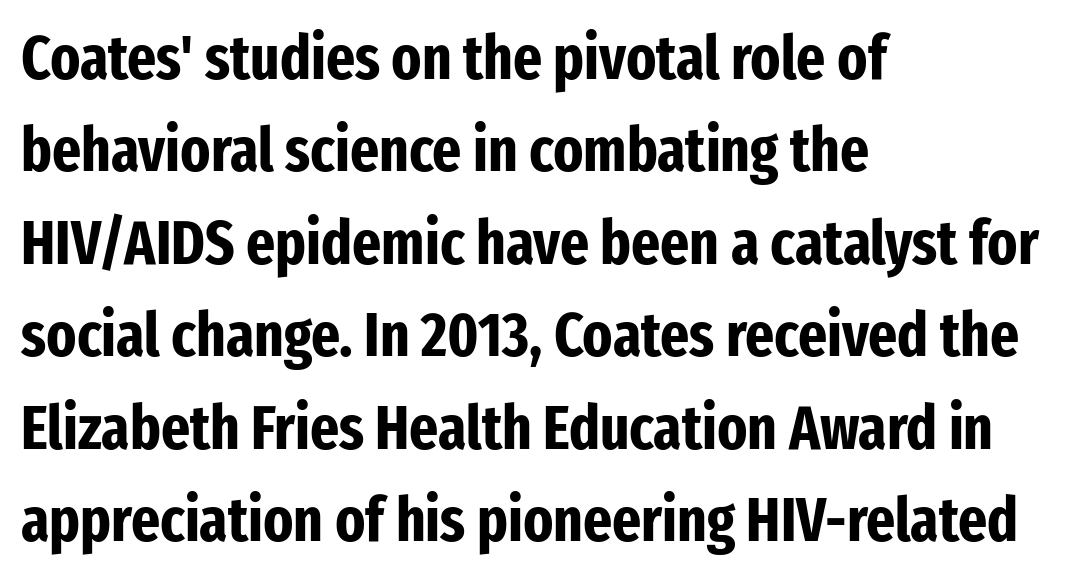
The image shows 62 px bold, condensed sans-serif type, upright; set left-aligned, normal line spacing (1.49x), normal letter spacing, not underlined; low stroke contrast and a medium x-height.
